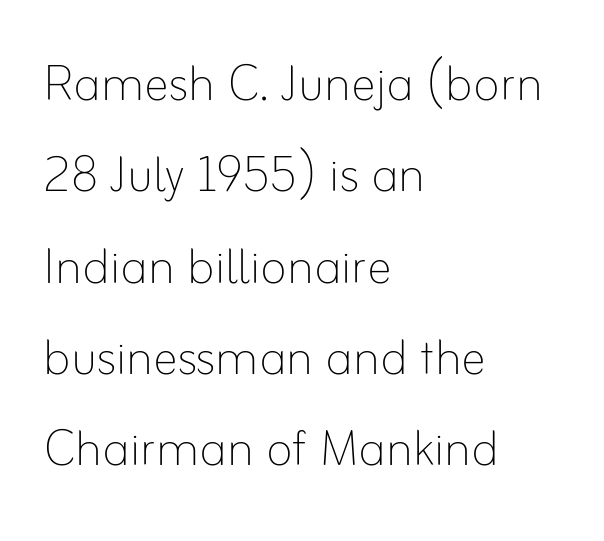
The image shows 63 px thin type, upright; set left-aligned, normal line spacing (1.45x), normal letter spacing, not underlined; low stroke contrast and a small x-height.
